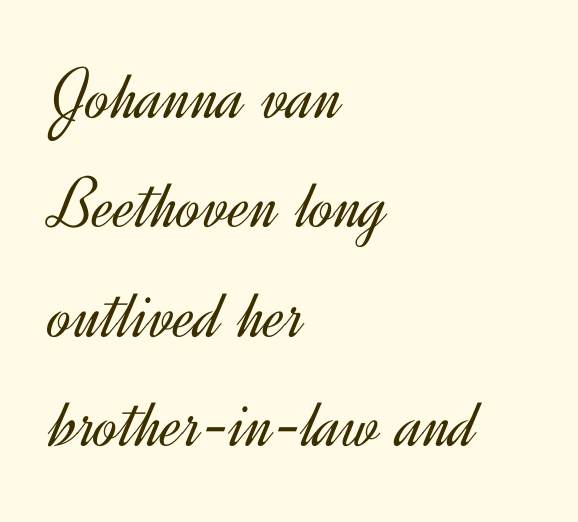
Summary of weight: not heavy and not bold. A classic flush-left, rag-right setting is used for this passage. You could not count columns in this text — the font is proportionally spaced. Each row of text sits above clean, open space. How would I describe the line gaps? Plain and ordinary.
